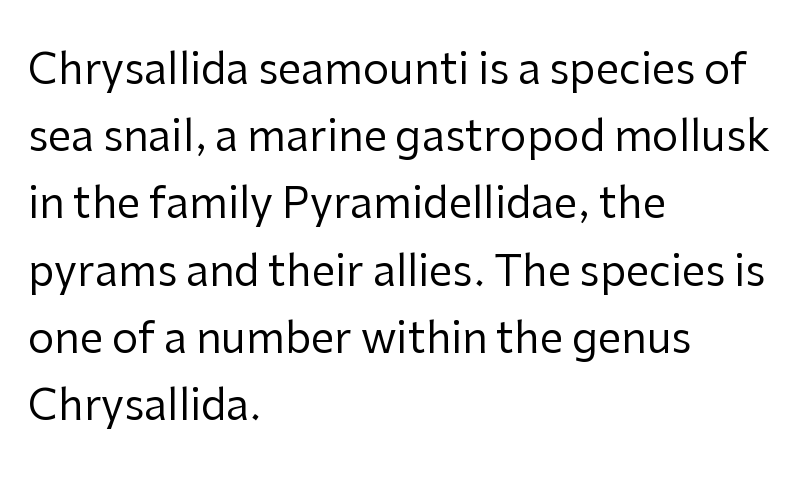
The image shows 42 px regular-weight sans-serif type, upright; set left-aligned, normal line spacing (1.6x), normal letter spacing, not underlined; low stroke contrast and a medium x-height.
